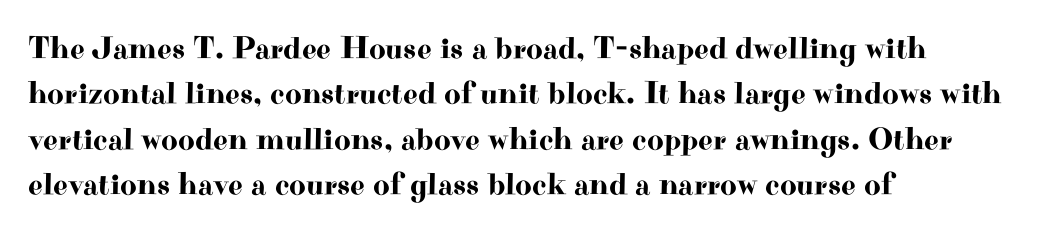
You could not count columns in this text — the font is proportionally spaced. A bare baseline throughout the passage. Nobody touched the tracking dial on this one. The lines in this sample share a left origin and differ only in where they stop. The font's upright variant was chosen for this text. Font category for this specimen: serif.
